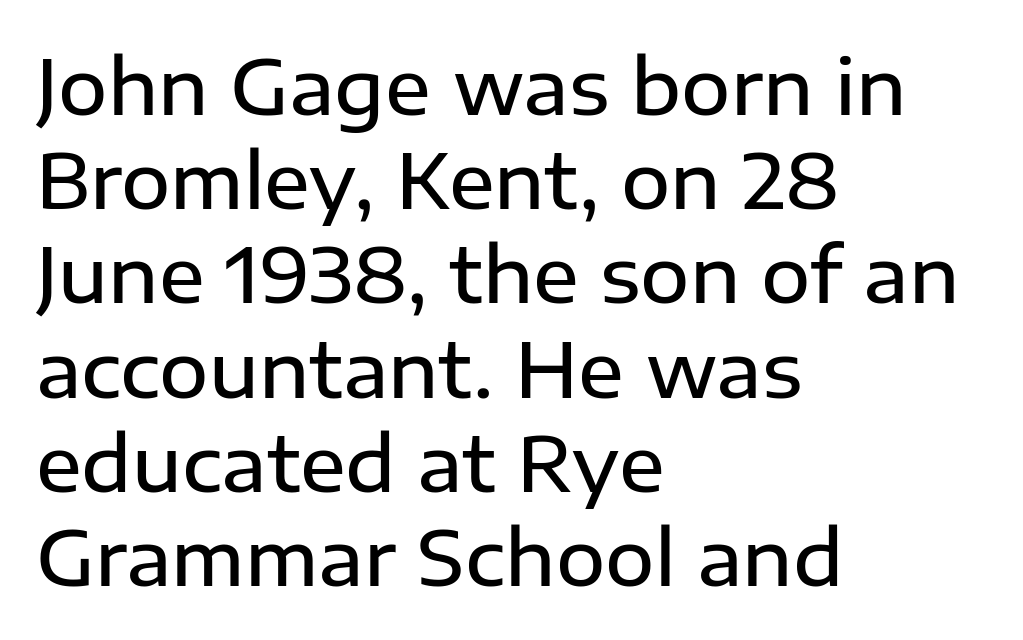
Q: Is the text bold? A: Semi-bold.
Q: Is the text italic (slanted)? A: No, it is upright.
Q: Is the typeface a serif or a sans-serif typeface? A: Sans-serif.
Q: Is the text underlined? A: No.
Q: How is the paragraph aligned? A: Left-aligned.
Q: Is the spacing between letters normal or unusually wide? A: Normal.
Q: Width (condensed, normal, or wide)? A: Normal.
Q: Stroke contrast? A: Low.
Q: x-height? A: Medium.
Q: Monospaced? A: No.
